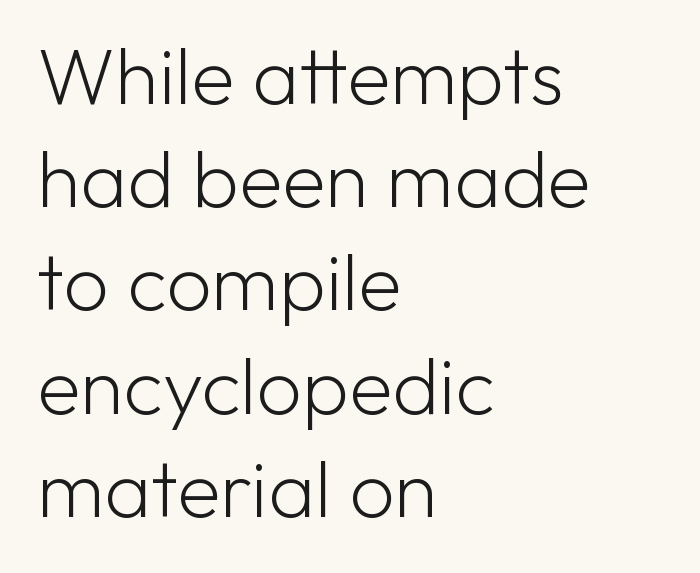
Q: Is the text bold? A: No.
Q: Is the text italic (slanted)? A: No, it is upright.
Q: Is the typeface a serif or a sans-serif typeface? A: Sans-serif.
Q: Is the text underlined? A: No.
Q: How is the paragraph aligned? A: Left-aligned.
Q: Is the spacing between letters normal or unusually wide? A: Normal.
Q: Is the spacing between lines tight, normal or loose? A: Normal.
Q: Width (condensed, normal, or wide)? A: Normal.
Q: Stroke contrast? A: Low.
Q: x-height? A: Medium.
Q: Monospaced? A: No.
